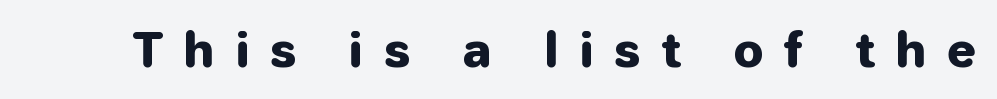
Q: Is the text bold? A: Yes.
Q: Is the text italic (slanted)? A: No, it is upright.
Q: Is the typeface a serif or a sans-serif typeface? A: Sans-serif.
Q: Is the text underlined? A: No.
Q: Is the spacing between letters normal or unusually wide? A: Unusually wide.
Q: Width (condensed, normal, or wide)? A: Normal.
Q: Stroke contrast? A: Low.
Q: x-height? A: Medium.
Q: Monospaced? A: No.
